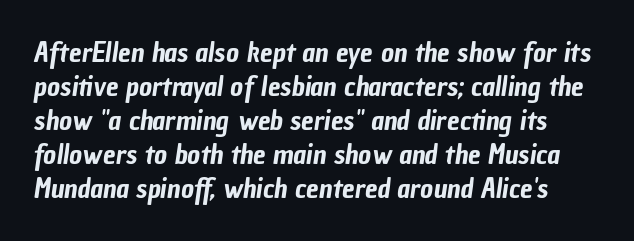
{"serif": "no", "width": "condensed", "stroke_contrast": "low", "x_height": "medium", "monospaced": "no", "underline": "no", "line_spacing_ratio": 1.21, "letter_spacing": "normal", "letter_spacing_em": 0.0, "glyph_px": 28}
